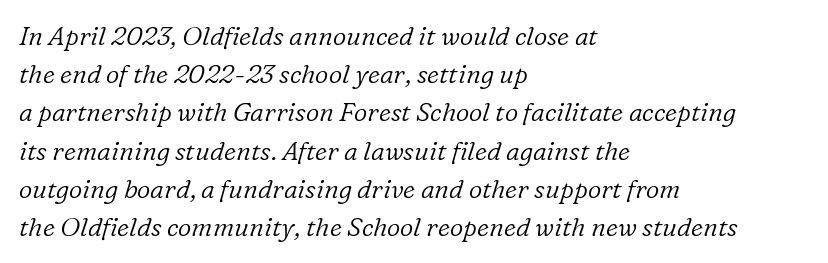
The image shows 26 px text type, italic (leaning right); set left-aligned, normal line spacing (1.47x), normal letter spacing, not underlined.
